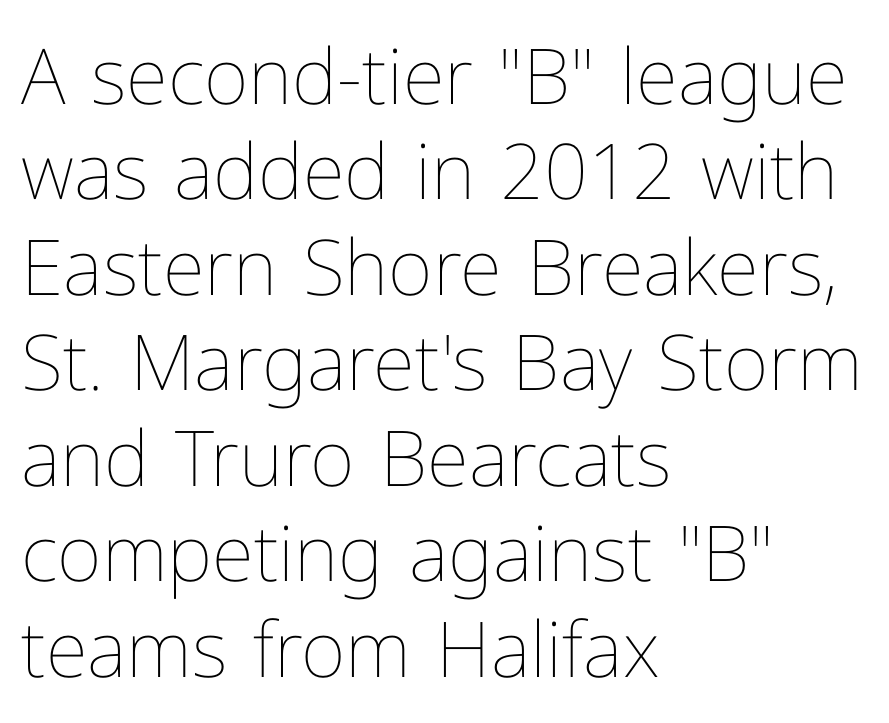
{"italic": "no", "bold": "no", "weight": "thin", "width": "normal", "stroke_contrast": "low", "x_height": "medium", "monospaced": "no", "underline": "no", "align": "left", "line_spacing_ratio": 1.24, "letter_spacing": "normal", "letter_spacing_em": 0.0, "glyph_px": 77}
